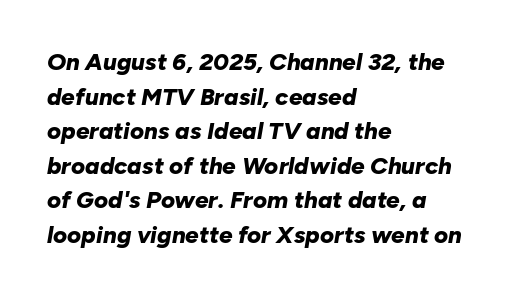
{"italic": "yes", "lean": "right", "slant_degrees": 10, "bold": "yes", "underline": "no", "align": "left", "line_spacing": "normal", "line_spacing_ratio": 1.44, "letter_spacing": "normal", "letter_spacing_em": 0.0, "glyph_px": 24}
